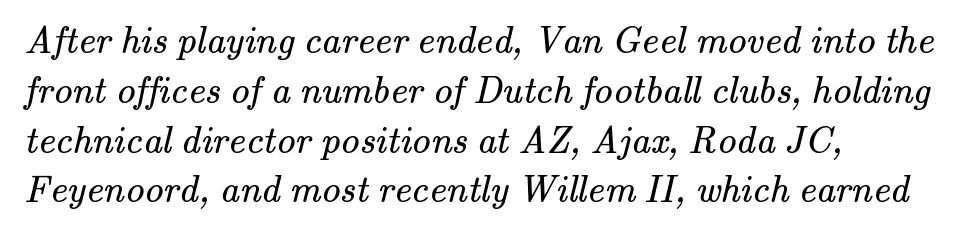
Q: Is the text bold? A: No.
Q: Is the typeface a serif or a sans-serif typeface? A: Serif.
Q: Is the text underlined? A: No.
Q: How is the paragraph aligned? A: Left-aligned.
Q: Is the spacing between letters normal or unusually wide? A: Normal.
Q: Is the spacing between lines tight, normal or loose? A: Normal.
Q: Width (condensed, normal, or wide)? A: Normal.
Q: Stroke contrast? A: Medium.
Q: x-height? A: Small.
Q: Monospaced? A: No.
